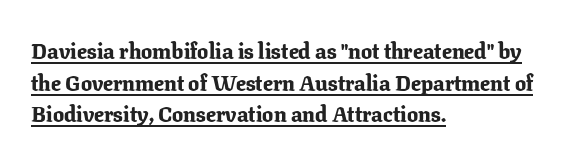
{"italic": "no", "bold": "yes", "underline": "yes", "align": "left", "line_spacing": "normal", "line_spacing_ratio": 1.44, "letter_spacing": "normal", "letter_spacing_em": 0.0, "glyph_px": 22}
